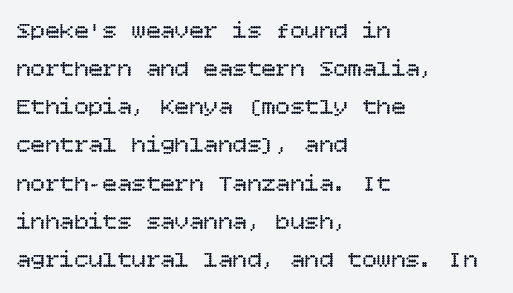
Q: Is the text bold? A: No.
Q: Is the text italic (slanted)? A: No, it is upright.
Q: Is the text underlined? A: No.
Q: How is the paragraph aligned? A: Left-aligned.
Q: Is the spacing between letters normal or unusually wide? A: Normal.
Q: Is the spacing between lines tight, normal or loose? A: Normal.
